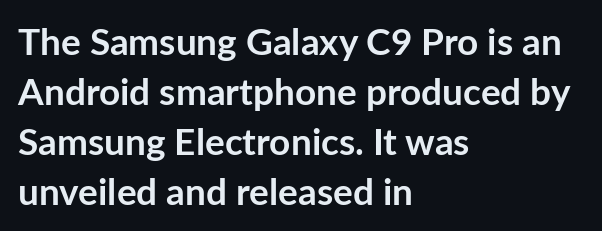
{"serif": "no", "italic": "no", "bold": "yes", "weight": "semibold", "width": "normal", "stroke_contrast": "low", "x_height": "medium", "monospaced": "no", "underline": "no", "align": "left", "line_spacing": "normal", "line_spacing_ratio": 1.35, "letter_spacing": "normal", "letter_spacing_em": 0.0, "glyph_px": 37}
